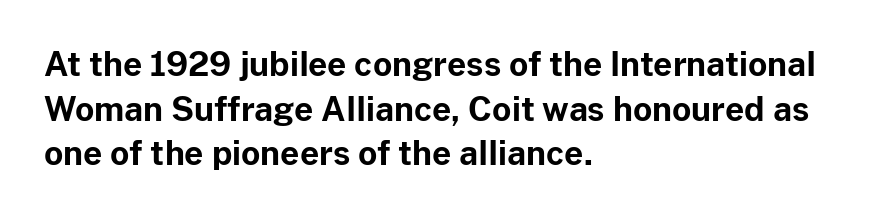
The image shows 33 px bold sans-serif type, upright; set left-aligned, normal line spacing (1.35x), normal letter spacing, not underlined; low stroke contrast and a medium x-height.
